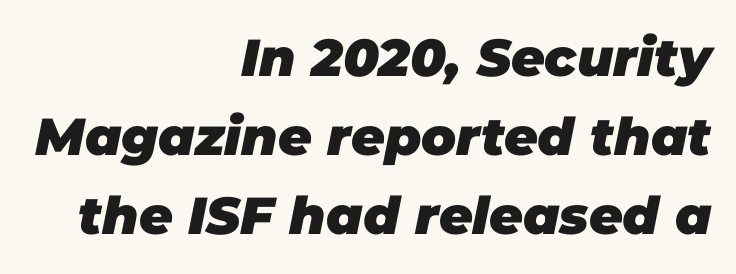
The image shows 52 px heavy type, italic (leaning right); set right-aligned, normal line spacing (1.52x), normal letter spacing, not underlined; low stroke contrast and a large x-height.
